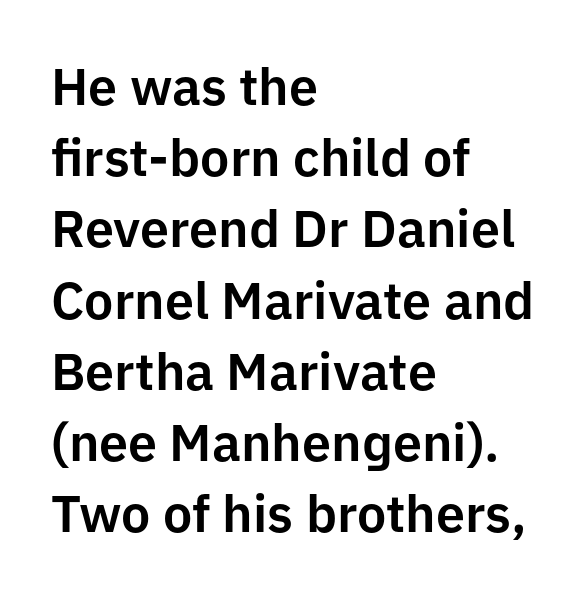
Q: Is the text italic (slanted)? A: No, it is upright.
Q: Is the typeface a serif or a sans-serif typeface? A: Sans-serif.
Q: Is the text underlined? A: No.
Q: How is the paragraph aligned? A: Left-aligned.
Q: Is the spacing between letters normal or unusually wide? A: Normal.
Q: Is the spacing between lines tight, normal or loose? A: Normal.
Q: Width (condensed, normal, or wide)? A: Normal.
Q: Stroke contrast? A: Low.
Q: x-height? A: Medium.
Q: Monospaced? A: No.
